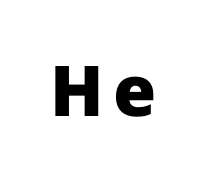
The image shows 70 px heavy sans-serif type, upright; set not underlined; low stroke contrast and a medium x-height.
